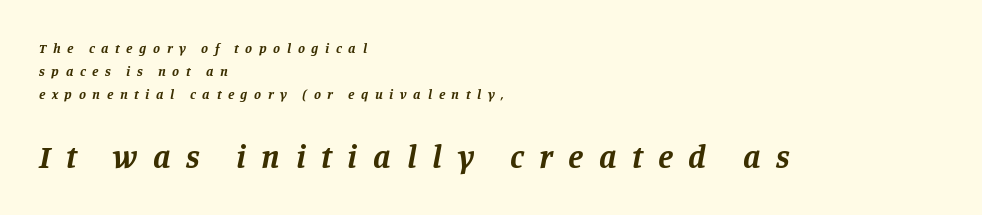
Q: Is the text bold? A: Yes.
Q: Is the text italic (slanted)? A: Yes, it leans right by about 11 degrees.
Q: Is the typeface a serif or a sans-serif typeface? A: Serif.
Q: Is the text underlined? A: No.
Q: How is the paragraph aligned? A: Left-aligned.
Q: Is the spacing between letters normal or unusually wide? A: Unusually wide.
Q: Is the spacing between lines tight, normal or loose? A: Normal.
Q: Which block of text is set in a larger size, the first (top) or the second (bottom)? A: The second (bottom) one.
Q: Width (condensed, normal, or wide)? A: Normal.
Q: Stroke contrast? A: Low.
Q: x-height? A: Large.
Q: Monospaced? A: No.
